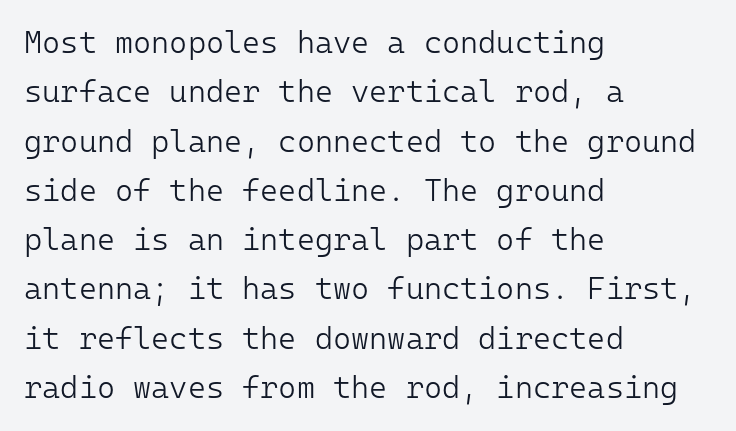
Q: Is the text bold? A: No.
Q: Is the text italic (slanted)? A: No, it is upright.
Q: Is the typeface a serif or a sans-serif typeface? A: Sans-serif.
Q: Is the text underlined? A: No.
Q: How is the paragraph aligned? A: Left-aligned.
Q: Is the spacing between letters normal or unusually wide? A: Normal.
Q: Is the spacing between lines tight, normal or loose? A: Normal.
Q: Width (condensed, normal, or wide)? A: Normal.
Q: Stroke contrast? A: Low.
Q: x-height? A: Medium.
Q: Monospaced? A: Yes.
